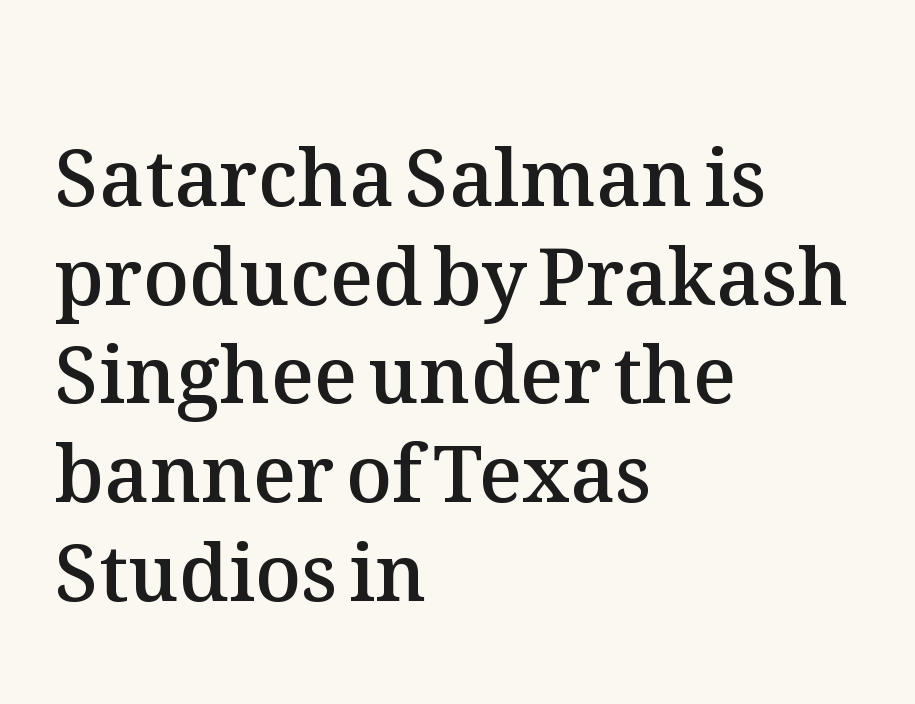
The image shows 79 px semibold type, upright; set left-aligned, normal line spacing (1.25x), normal letter spacing, not underlined; medium stroke contrast and a medium x-height.
